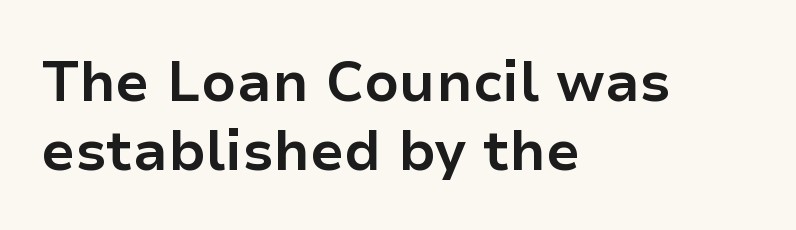
{"serif": "no", "italic": "no", "bold": "yes", "weight": "bold", "width": "normal", "stroke_contrast": "low", "x_height": "medium", "monospaced": "no", "underline": "no", "align": "left", "line_spacing_ratio": 1.24, "letter_spacing": "normal", "letter_spacing_em": 0.0, "glyph_px": 56}
